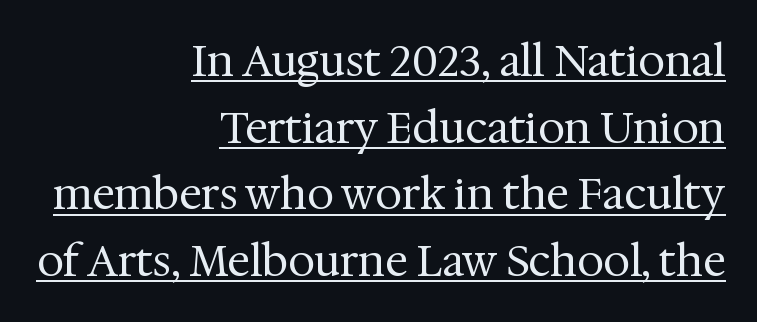
The image shows 43 px regular-weight serif type, upright; set right-aligned, normal line spacing (1.55x), normal letter spacing, underlined; medium stroke contrast and a medium x-height.
